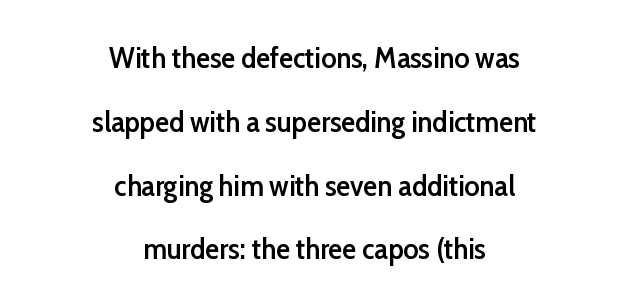
The image shows 29 px semibold sans-serif type, upright; set centered, loose line spacing (2.2x), normal letter spacing, not underlined; low stroke contrast and a medium x-height.
